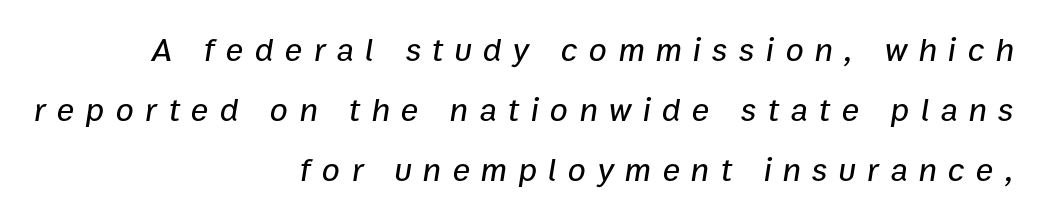
{"italic": "yes", "lean": "right", "slant_degrees": 9, "width": "normal", "stroke_contrast": "low", "x_height": "medium", "monospaced": "no", "underline": "no", "align": "right", "line_spacing_ratio": 1.82, "letter_spacing": "wide", "letter_spacing_em": 0.34, "glyph_px": 33}
